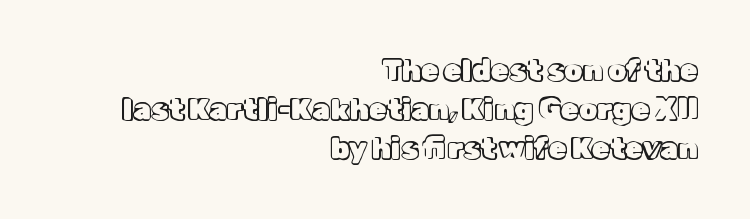
Looks like regular typesetting: each glyph gets only the width it needs. Honestly, there is no underline to notice here at all. Students, note that the glyphs here touch the page at normal intervals. Compared with a flush-left layout, this one pins lines to the opposite, right side.
